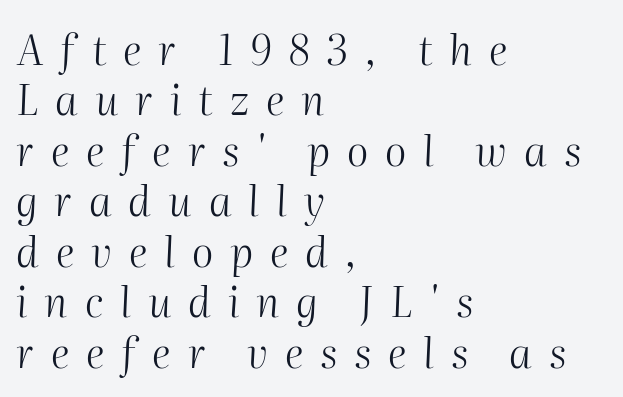
Short note: letters widely spaced. Stroke mass is kept to a normal reading level or below. Compared with a centered layout, this one pins lines to the left instead. The passage shown is typed in a proportional face where columns would drift. The specimen omits any rule beneath the text block's lines. Slanted lettering throughout.
